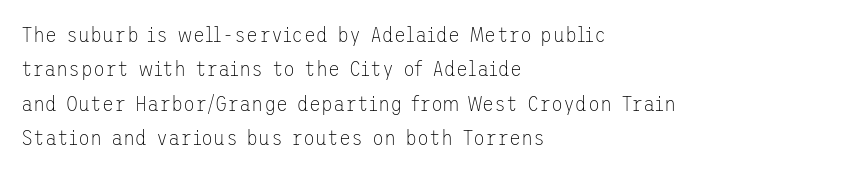
{"italic": "no", "bold": "no", "underline": "no", "align": "left", "line_spacing": "normal", "line_spacing_ratio": 1.56, "letter_spacing": "normal", "letter_spacing_em": 0.0, "glyph_px": 22}
